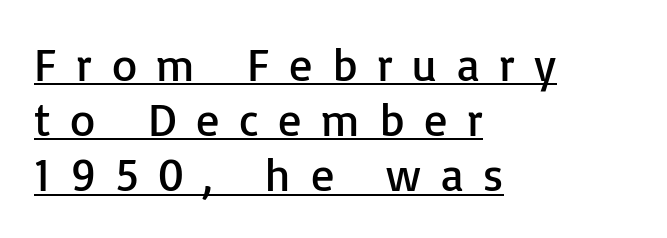
Q: Is the text bold? A: No.
Q: Is the text italic (slanted)? A: No, it is upright.
Q: Is the typeface a serif or a sans-serif typeface? A: Sans-serif.
Q: Is the text underlined? A: Yes.
Q: How is the paragraph aligned? A: Left-aligned.
Q: Is the spacing between letters normal or unusually wide? A: Unusually wide.
Q: Width (condensed, normal, or wide)? A: Normal.
Q: Stroke contrast? A: Low.
Q: x-height? A: Medium.
Q: Monospaced? A: No.
